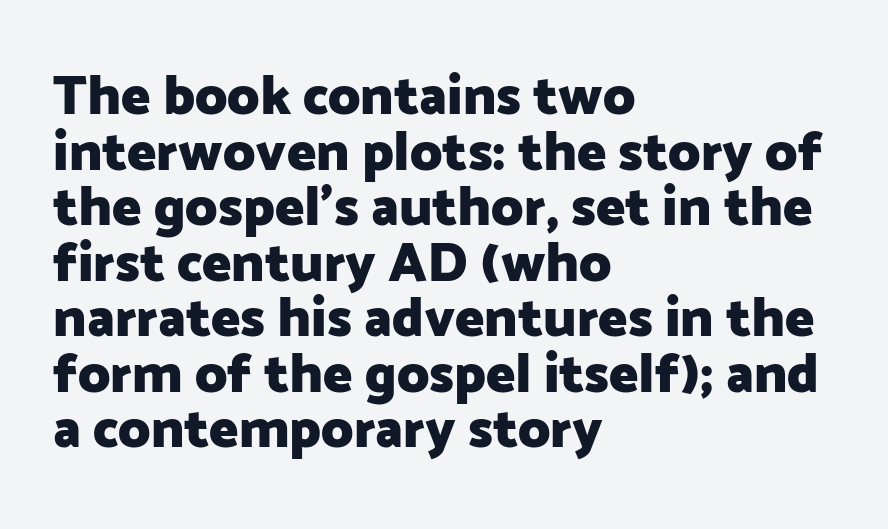
{"serif": "no", "italic": "no", "bold": "yes", "weight": "heavy", "width": "normal", "stroke_contrast": "low", "x_height": "medium", "monospaced": "no", "underline": "no", "align": "left", "line_spacing": "tight", "line_spacing_ratio": 1.01, "letter_spacing": "normal", "letter_spacing_em": 0.0, "glyph_px": 55}
